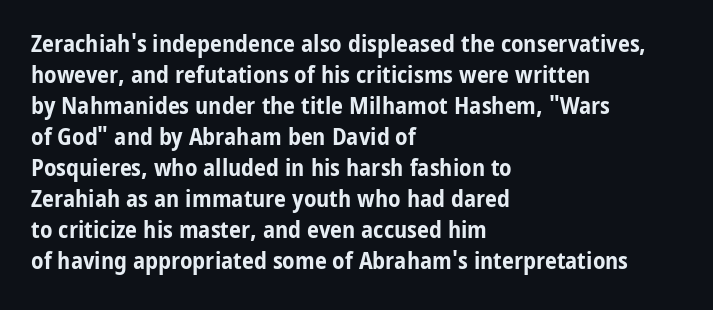
The image shows 24 px bold type, upright; set left-aligned, normal line spacing (1.29x), normal letter spacing, not underlined.
